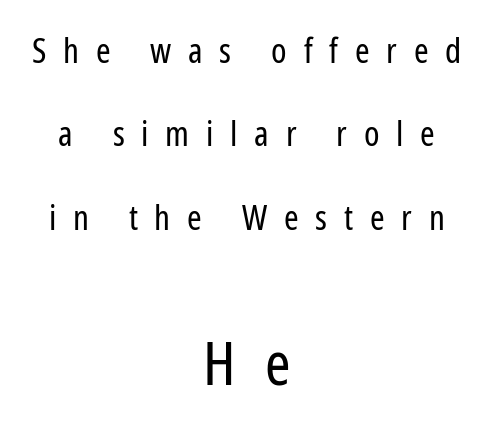
{"serif": "no", "italic": "no", "bold": "no", "weight": "regular", "width": "condensed", "stroke_contrast": "low", "x_height": "medium", "monospaced": "no", "underline": "no", "align": "center", "line_spacing": "loose", "line_spacing_ratio": 2.38, "letter_spacing": "wide", "letter_spacing_em": 0.48, "larger_block": "second", "size_ratio": 1.74, "glyph_px": 61}
